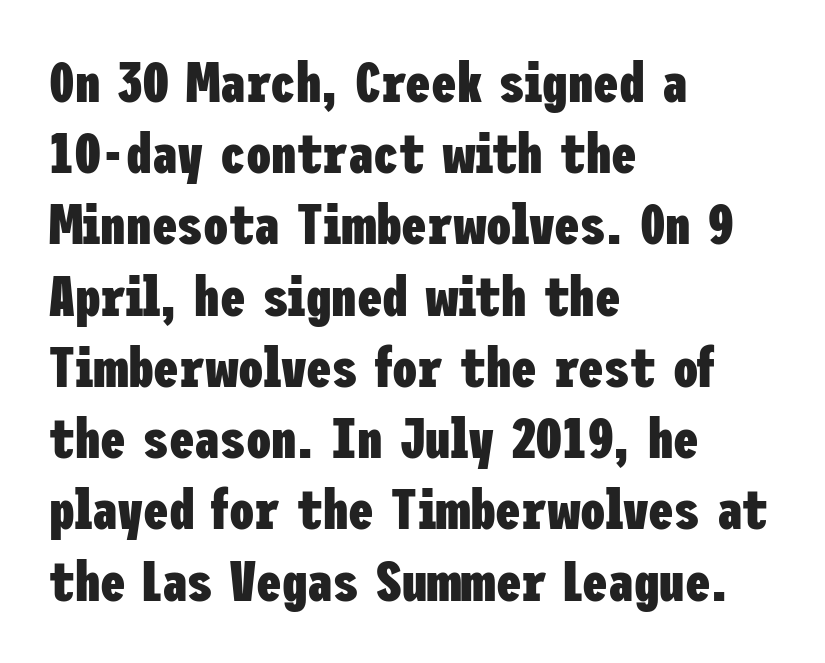
The image shows 57 px heavy, condensed sans-serif type, upright; set left-aligned, normal line spacing (1.25x), normal letter spacing, not underlined; low stroke contrast and a medium x-height.
